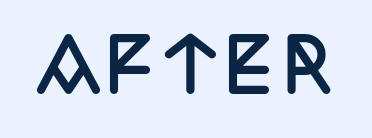
Q: Is the text bold? A: Yes.
Q: Is the text italic (slanted)? A: No, it is upright.
Q: Is the typeface a serif or a sans-serif typeface? A: Serif.
Q: Is the text underlined? A: No.
Q: Width (condensed, normal, or wide)? A: Condensed.
Q: Stroke contrast? A: Low.
Q: x-height? A: Large.
Q: Monospaced? A: No.
